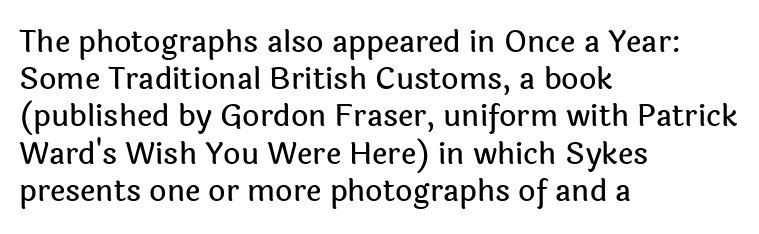
{"serif": "no", "italic": "no", "width": "normal", "x_height": "medium", "monospaced": "no", "underline": "no", "align": "left", "line_spacing_ratio": 1.24, "letter_spacing": "normal", "letter_spacing_em": 0.0, "glyph_px": 30}
